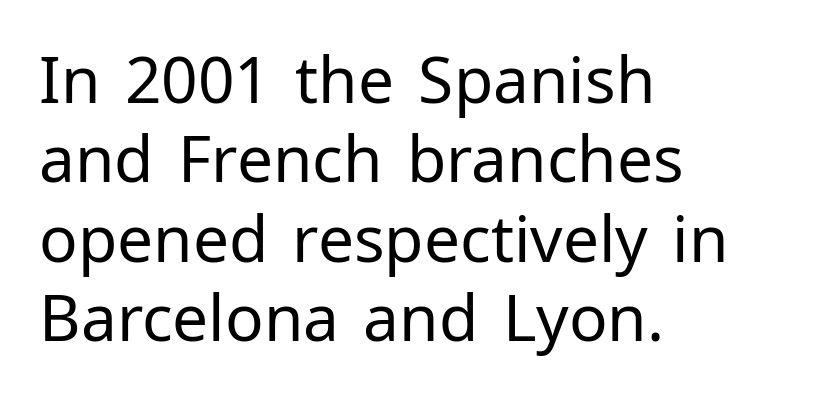
The image shows 64 px regular-weight sans-serif type, upright; set left-aligned, line spacing 1.24x, normal letter spacing, not underlined; low stroke contrast and a medium x-height.
